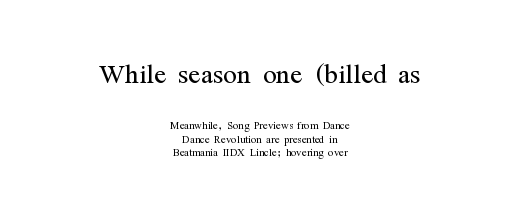
Q: Is the text bold? A: No.
Q: Is the text italic (slanted)? A: No, it is upright.
Q: Is the typeface a serif or a sans-serif typeface? A: Serif.
Q: Is the text underlined? A: No.
Q: How is the paragraph aligned? A: Centered.
Q: Is the spacing between letters normal or unusually wide? A: Normal.
Q: Is the spacing between lines tight, normal or loose? A: Tight.
Q: Which block of text is set in a larger size, the first (top) or the second (bottom)? A: The first (top) one.
Q: Width (condensed, normal, or wide)? A: Condensed.
Q: Stroke contrast? A: Medium.
Q: x-height? A: Medium.
Q: Monospaced? A: No.
